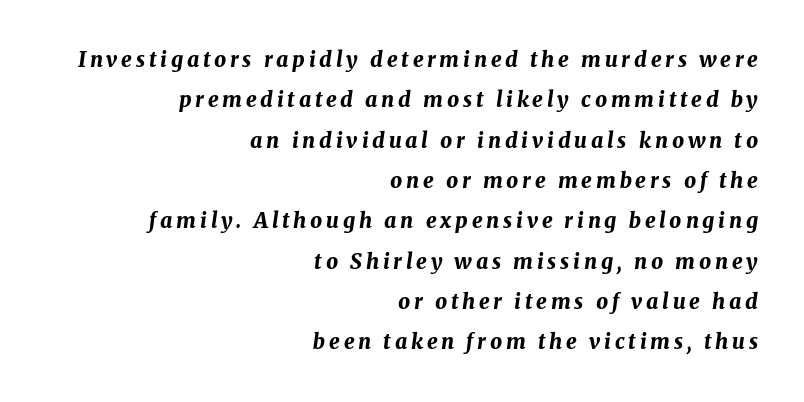
Q: Is the text bold? A: Yes.
Q: Is the text italic (slanted)? A: Yes, it leans right by about 8 degrees.
Q: Is the text underlined? A: No.
Q: How is the paragraph aligned? A: Right-aligned.
Q: Is the spacing between lines tight, normal or loose? A: Loose.
